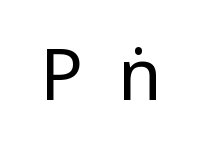
The image shows 71 px regular-weight, condensed sans-serif type, upright; set unusually wide letter spacing (+0.49 em), not underlined; low stroke contrast and a large x-height.
